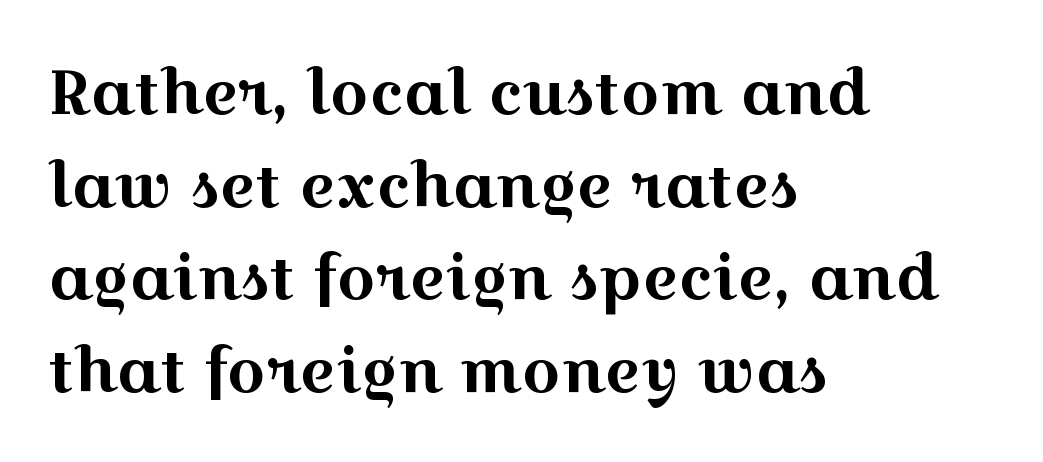
Does extra space separate the letters? No, they use regular spacing. This sample keeps an unexceptional amount of space between lines. Here the designer chose a conventional face with non-uniform glyph widths. Casual observation: everything's shoved over to the left. This is the regular roman posture of the typeface. In terms of letterform style, serifs are clearly present.
